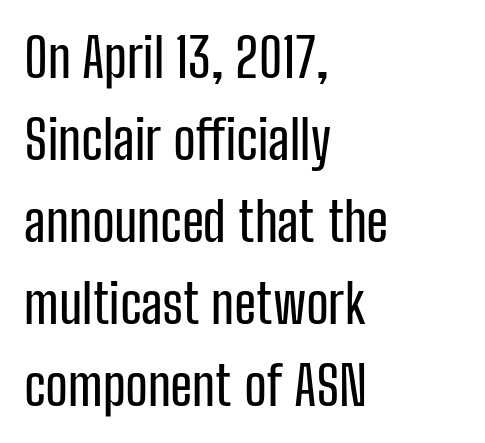
These lines sit exactly where default settings would place them. You could call the tracking neutral — neither tight nor loose. The passage is arranged the way most books set body copy — flush left. The rendering uses natural spacing where letterforms have individual widths.
